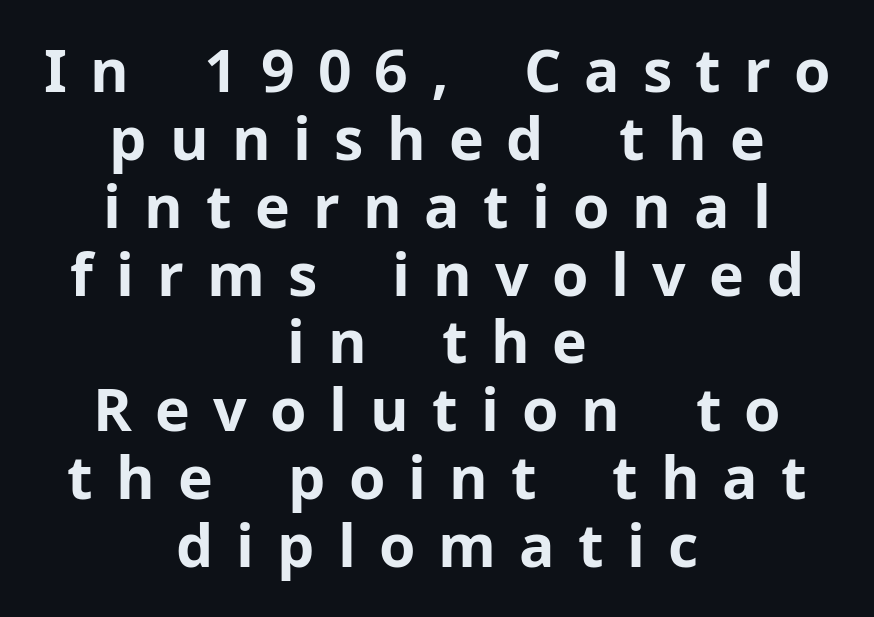
Q: Is the text bold? A: Yes.
Q: Is the text italic (slanted)? A: No, it is upright.
Q: Is the typeface a serif or a sans-serif typeface? A: Sans-serif.
Q: Is the text underlined? A: No.
Q: How is the paragraph aligned? A: Centered.
Q: Is the spacing between letters normal or unusually wide? A: Unusually wide.
Q: Is the spacing between lines tight, normal or loose? A: Tight.
Q: Width (condensed, normal, or wide)? A: Normal.
Q: Stroke contrast? A: Low.
Q: x-height? A: Medium.
Q: Monospaced? A: No.
